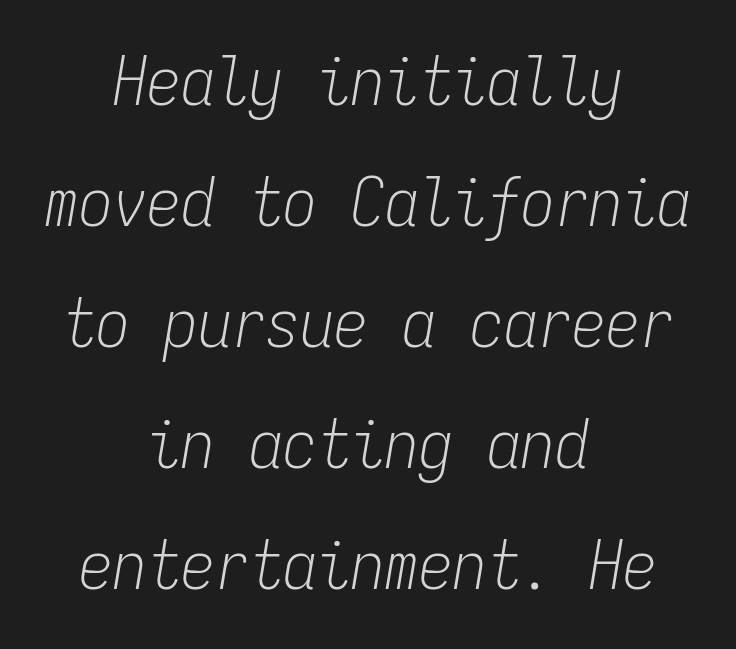
The passage shown is not bold in any degree. Visually the block forms a symmetrical silhouette, jagged on both flanks. The space beneath each line is pristine and unruled. The rendering applies a slant to the glyphs. Do the characters align in a grid? Yes, the font is monospaced. The rendering keeps characters at their native spacing.
